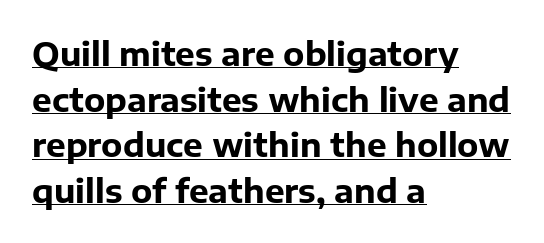
The face used here is rendered with its standard letterfit. Typographic density is high because the face is bold. To sum up the face: it is a sans, with no serifs. Posture: upright roman. Does the leading feel generous? No, just average. Caption: multi-line text, flush left, ragged right.
